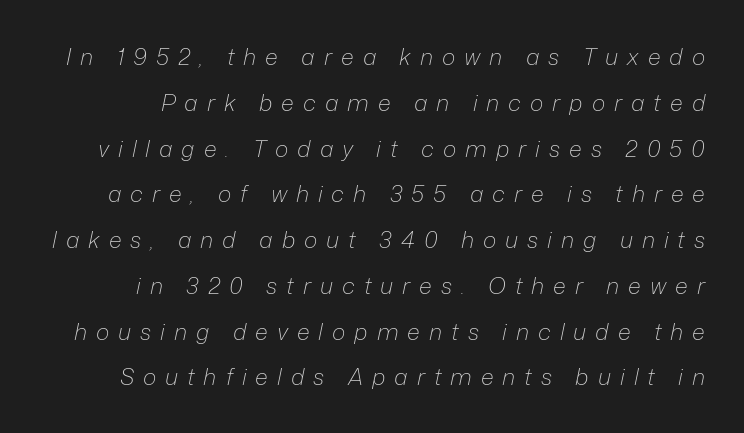
Has an underline been added? It has not. The vertical gap from one line to the next is large. The font's italic variant was chosen for this text. How are the letters spaced? Widely, with obvious added tracking. On a weight scale, this lands at 450 or below.
